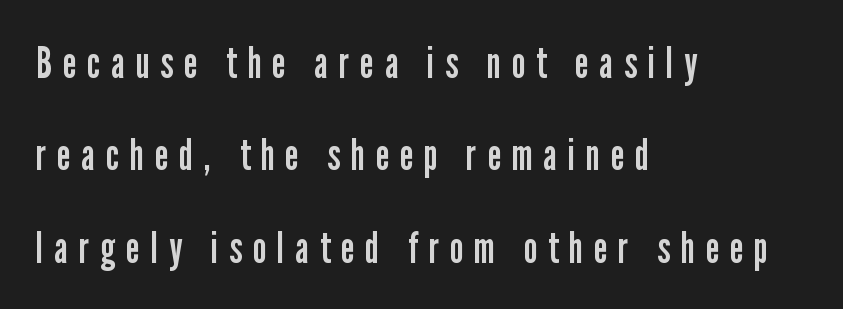
The image shows 43 px regular-weight, condensed sans-serif type, upright; set left-aligned, loose line spacing (2.15x), unusually wide letter spacing (+0.26 em), not underlined; low stroke contrast and a medium x-height.
